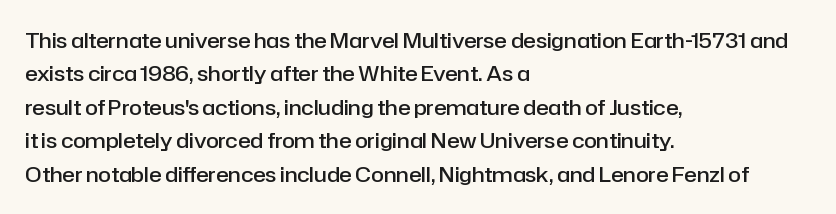
The image shows 21 px text type, upright; set left-aligned, normal line spacing (1.59x), normal letter spacing, not underlined.
